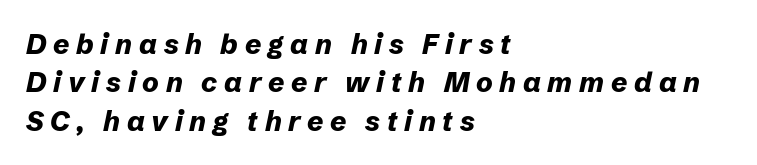
The text carries the slant typical of an italic or oblique font. Vertical spacing — default. The text block is weighted toward the left margin, trailing off unevenly rightward. Typographic density is high because the face is bold.
